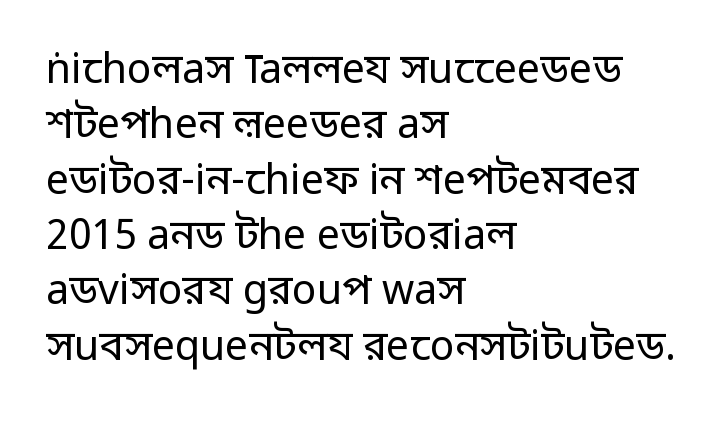
{"serif": "no", "italic": "no", "bold": "no", "weight": "regular", "width": "normal", "stroke_contrast": "low", "x_height": "medium", "monospaced": "no", "underline": "no", "align": "left", "line_spacing": "normal", "line_spacing_ratio": 1.35, "letter_spacing": "normal", "letter_spacing_em": 0.0, "glyph_px": 41}
